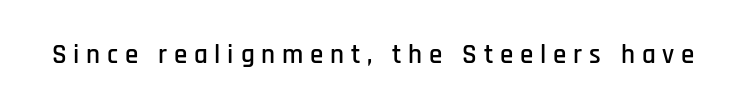
Q: Is the text italic (slanted)? A: No, it is upright.
Q: Is the text underlined? A: No.
Q: Is the spacing between letters normal or unusually wide? A: Unusually wide.
